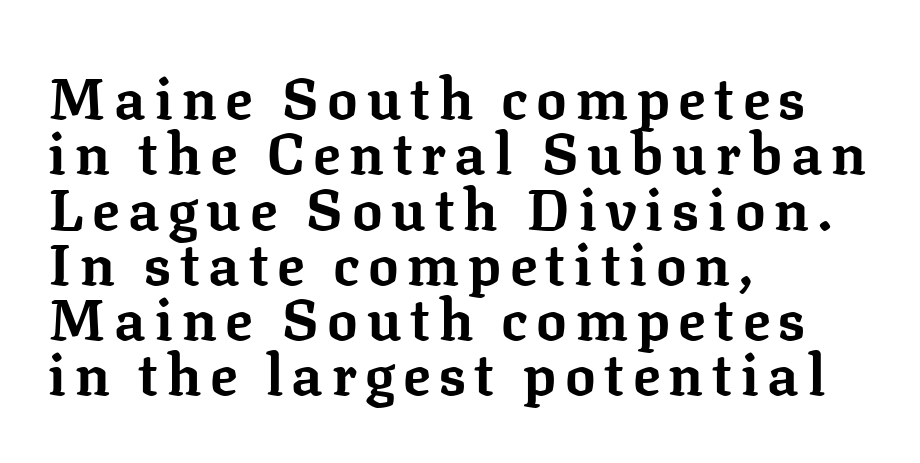
Just letters on the line, the space beneath them empty. Unlike a clean sans, this face finishes its strokes with serifs. Chunky letters — that's bold for sure. Varying glyph widths throughout — classic text-font behaviour. Notice how the stems are strictly vertical — no italics here.
